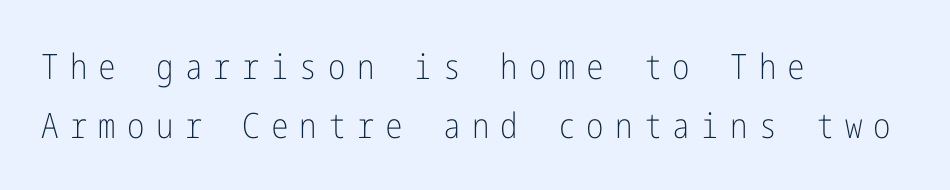
A sans-serif font was chosen for this passage. Ink coverage per letter is moderate at most. The setting favours the left margin, as ordinary paragraphs usually do. The leading is moderate, giving the passage an even texture. This sample uses an upright cut, with every glyph sitting square on the baseline. Words float on clear page, feet unadorned.
